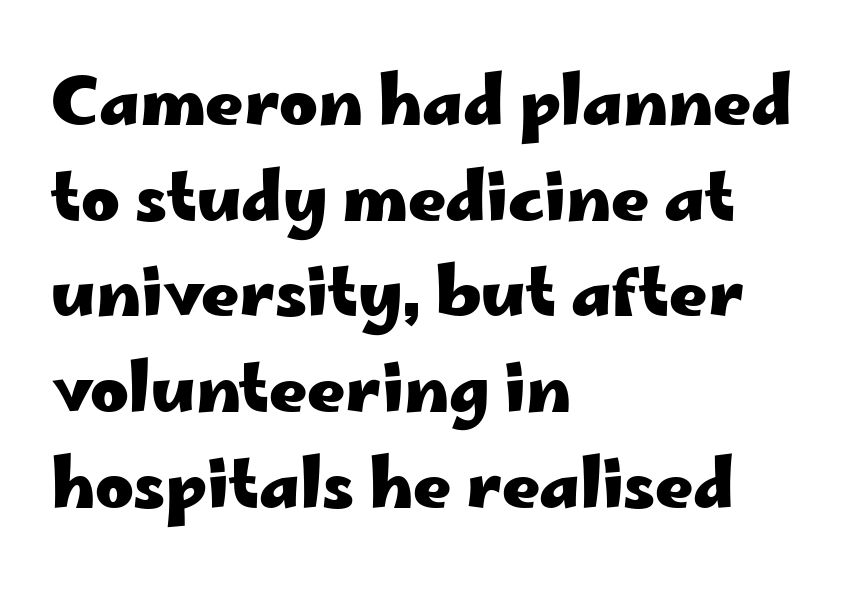
The image shows 66 px heavy, wide sans-serif type, upright; set left-aligned, normal line spacing (1.45x), normal letter spacing, not underlined; low stroke contrast and a small x-height.
